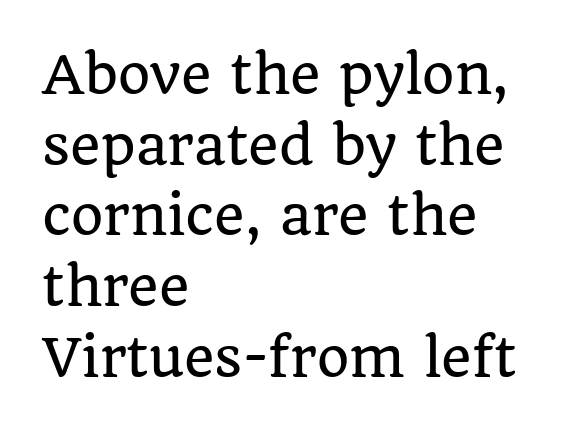
Q: Is the text italic (slanted)? A: No, it is upright.
Q: Is the typeface a serif or a sans-serif typeface? A: Serif.
Q: Is the text underlined? A: No.
Q: How is the paragraph aligned? A: Left-aligned.
Q: Is the spacing between letters normal or unusually wide? A: Normal.
Q: Is the spacing between lines tight, normal or loose? A: Normal.
Q: Width (condensed, normal, or wide)? A: Normal.
Q: Stroke contrast? A: Low.
Q: x-height? A: Large.
Q: Monospaced? A: No.
